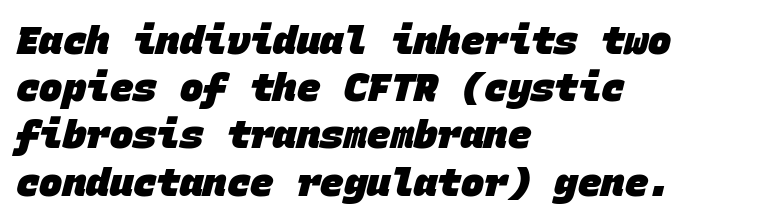
Q: Is the text bold? A: Yes.
Q: Is the typeface a serif or a sans-serif typeface? A: Sans-serif.
Q: Is the text underlined? A: No.
Q: How is the paragraph aligned? A: Left-aligned.
Q: Is the spacing between letters normal or unusually wide? A: Normal.
Q: Width (condensed, normal, or wide)? A: Normal.
Q: Stroke contrast? A: Low.
Q: x-height? A: Large.
Q: Monospaced? A: Yes.
